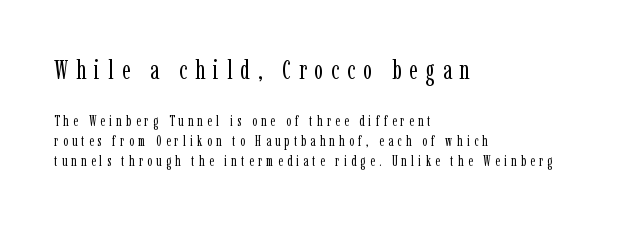
A bare baseline throughout the passage. The rendering uses a moderate line-height, typical for paragraphs. If you drew a line through each stem, it would be perfectly vertical. Glyph-to-glyph distance is far greater than everyday printed text.
